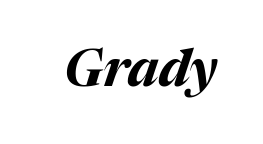
{"italic": "yes", "lean": "right", "slant_degrees": 17, "bold": "yes", "weight": "bold", "width": "normal", "stroke_contrast": "medium", "x_height": "medium", "monospaced": "no", "underline": "no", "letter_spacing": "normal", "letter_spacing_em": 0.0, "glyph_px": 51}
